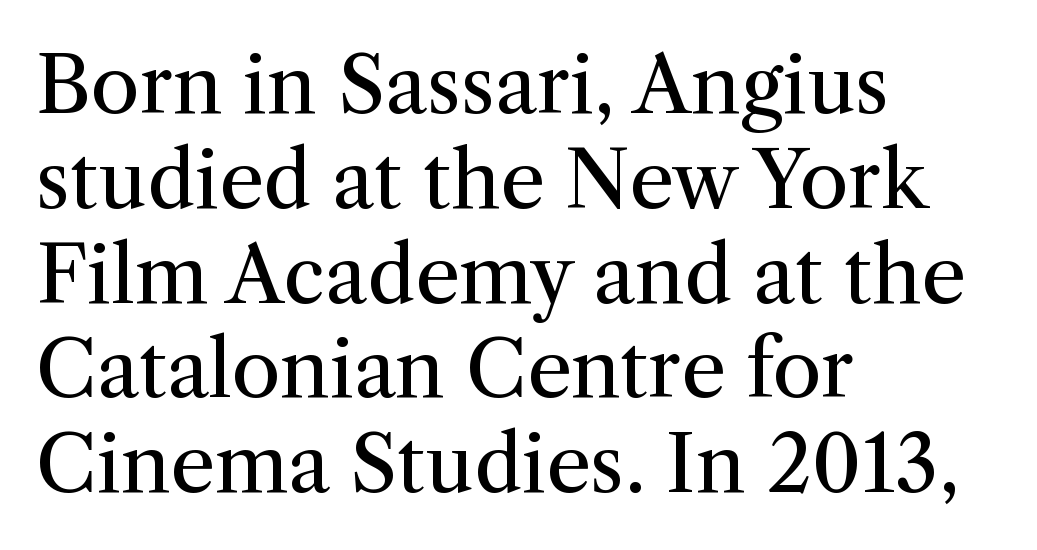
{"serif": "yes", "italic": "no", "bold": "no", "weight": "regular", "width": "normal", "stroke_contrast": "medium", "x_height": "medium", "monospaced": "no", "underline": "no", "align": "left", "line_spacing_ratio": 1.2, "letter_spacing": "normal", "letter_spacing_em": 0.0, "glyph_px": 79}
